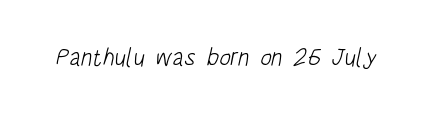
Rule under the text: the space is simply empty. What stands out about the letter spacing? Nothing — it is the standard amount. Think standard paragraph weight, or any step lighter than that.
